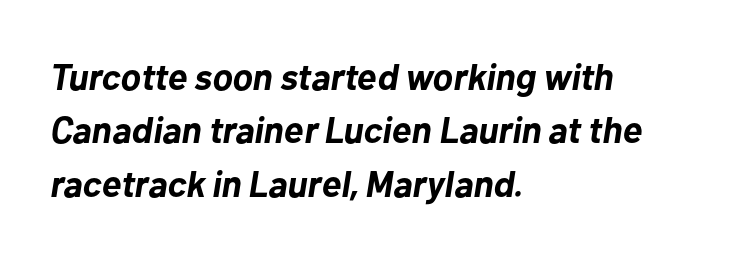
The image shows 37 px bold type, italic (leaning right); set left-aligned, normal line spacing (1.44x), normal letter spacing, not underlined; low stroke contrast and a medium x-height.
